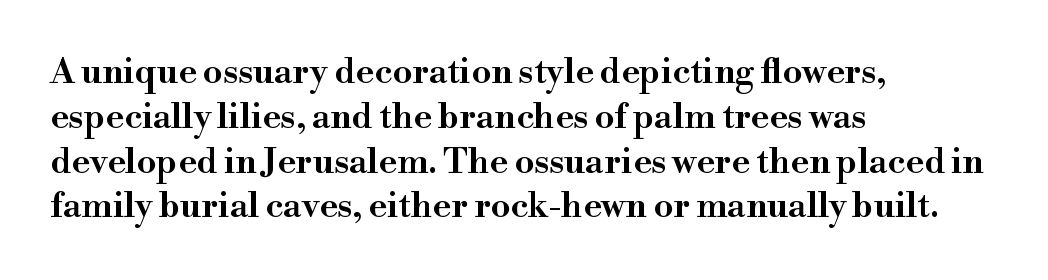
All the whitespace from short lines collects on the right. Quick note: interline space is typical. Nobody drew a line under any word here. Note the varied advance widths — an 'i' is clearly narrower than an 'm'. Characters remain perfectly vertical along every line. A serif font was chosen for this passage.
